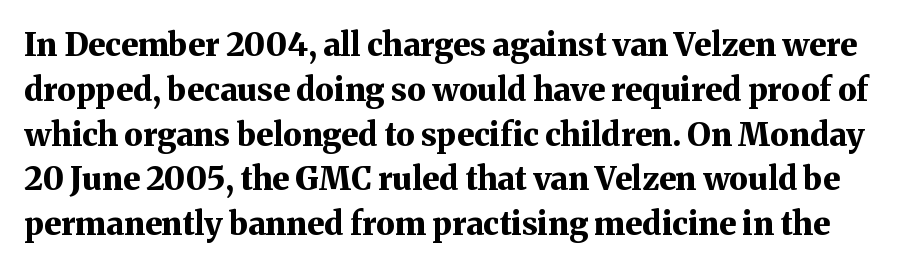
The image shows 32 px bold serif type, upright; set normal line spacing (1.4x), normal letter spacing, not underlined; medium stroke contrast and a medium x-height.
